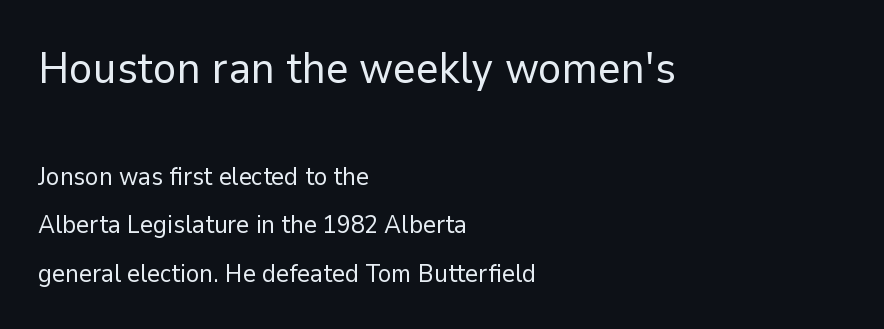
{"serif": "no", "italic": "no", "bold": "no", "weight": "regular", "width": "normal", "stroke_contrast": "low", "x_height": "medium", "monospaced": "no", "underline": "no", "align": "left", "line_spacing": "loose", "line_spacing_ratio": 1.94, "letter_spacing": "normal", "letter_spacing_em": 0.0, "larger_block": "first", "size_ratio": 1.76, "glyph_px": 44}
